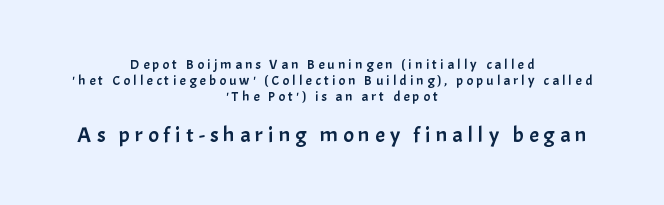
{"italic": "no", "underline": "no", "align": "center", "line_spacing": "tight", "line_spacing_ratio": 1.14, "letter_spacing": "wide", "letter_spacing_em": 0.23, "larger_block": "second", "size_ratio": 1.57, "glyph_px": 22}
